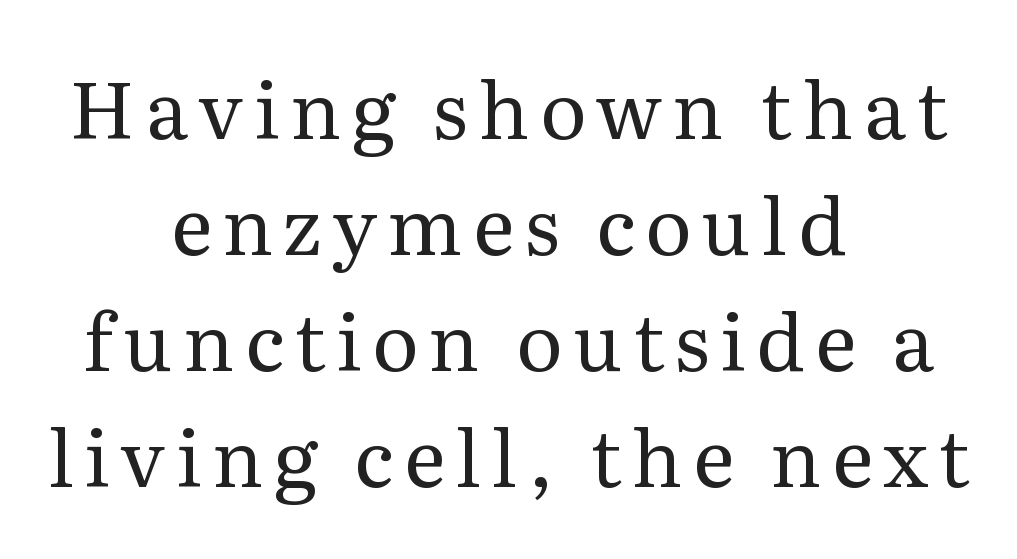
{"serif": "yes", "italic": "no", "bold": "no", "weight": "regular", "width": "normal", "stroke_contrast": "medium", "x_height": "medium", "monospaced": "no", "underline": "no", "align": "center", "line_spacing": "normal", "line_spacing_ratio": 1.47, "glyph_px": 79}
